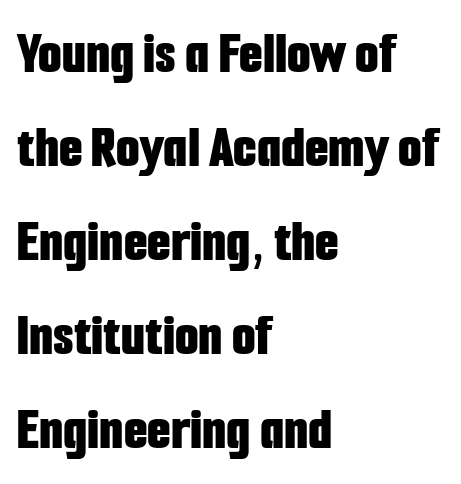
Q: Is the text bold? A: Yes.
Q: Is the text italic (slanted)? A: No, it is upright.
Q: Is the typeface a serif or a sans-serif typeface? A: Sans-serif.
Q: Is the text underlined? A: No.
Q: How is the paragraph aligned? A: Left-aligned.
Q: Is the spacing between letters normal or unusually wide? A: Normal.
Q: Is the spacing between lines tight, normal or loose? A: Normal.
Q: Width (condensed, normal, or wide)? A: Condensed.
Q: Stroke contrast? A: Low.
Q: x-height? A: Medium.
Q: Monospaced? A: No.
